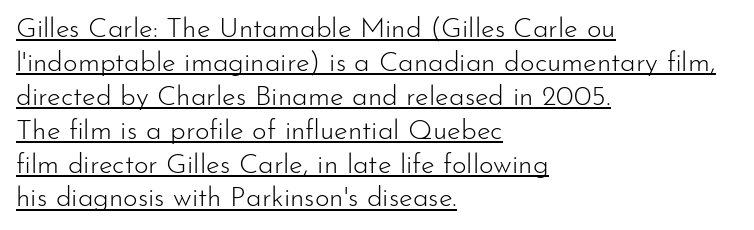
Q: Is the text bold? A: No.
Q: Is the text italic (slanted)? A: No, it is upright.
Q: Is the typeface a serif or a sans-serif typeface? A: Sans-serif.
Q: Is the text underlined? A: Yes.
Q: How is the paragraph aligned? A: Left-aligned.
Q: Is the spacing between letters normal or unusually wide? A: Normal.
Q: Width (condensed, normal, or wide)? A: Normal.
Q: Stroke contrast? A: Low.
Q: x-height? A: Small.
Q: Monospaced? A: No.
